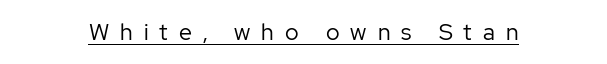
Q: Is the text bold? A: No.
Q: Is the text italic (slanted)? A: No, it is upright.
Q: Is the text underlined? A: Yes.
Q: How is the paragraph aligned? A: Centered.
Q: Is the spacing between letters normal or unusually wide? A: Unusually wide.
